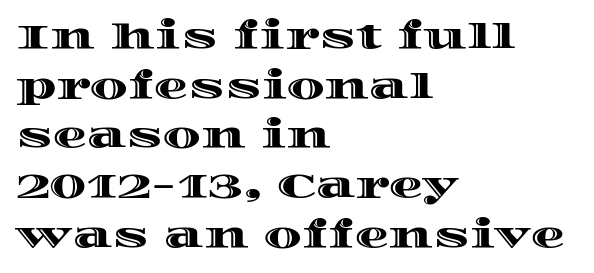
Q: Is the text italic (slanted)? A: No, it is upright.
Q: Is the text underlined? A: No.
Q: How is the paragraph aligned? A: Left-aligned.
Q: Is the spacing between letters normal or unusually wide? A: Normal.
Q: Is the spacing between lines tight, normal or loose? A: Normal.
Q: Width (condensed, normal, or wide)? A: Wide.
Q: x-height? A: Large.
Q: Monospaced? A: No.
